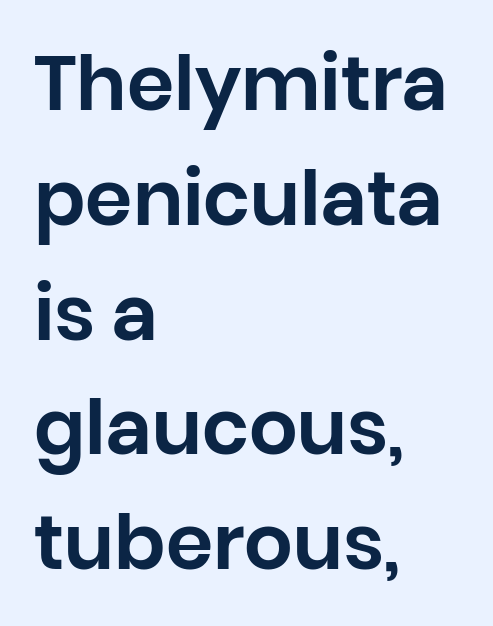
Q: Is the text italic (slanted)? A: No, it is upright.
Q: Is the typeface a serif or a sans-serif typeface? A: Sans-serif.
Q: Is the text underlined? A: No.
Q: How is the paragraph aligned? A: Left-aligned.
Q: Is the spacing between letters normal or unusually wide? A: Normal.
Q: Is the spacing between lines tight, normal or loose? A: Normal.
Q: Width (condensed, normal, or wide)? A: Normal.
Q: Stroke contrast? A: Low.
Q: x-height? A: Large.
Q: Monospaced? A: No.
